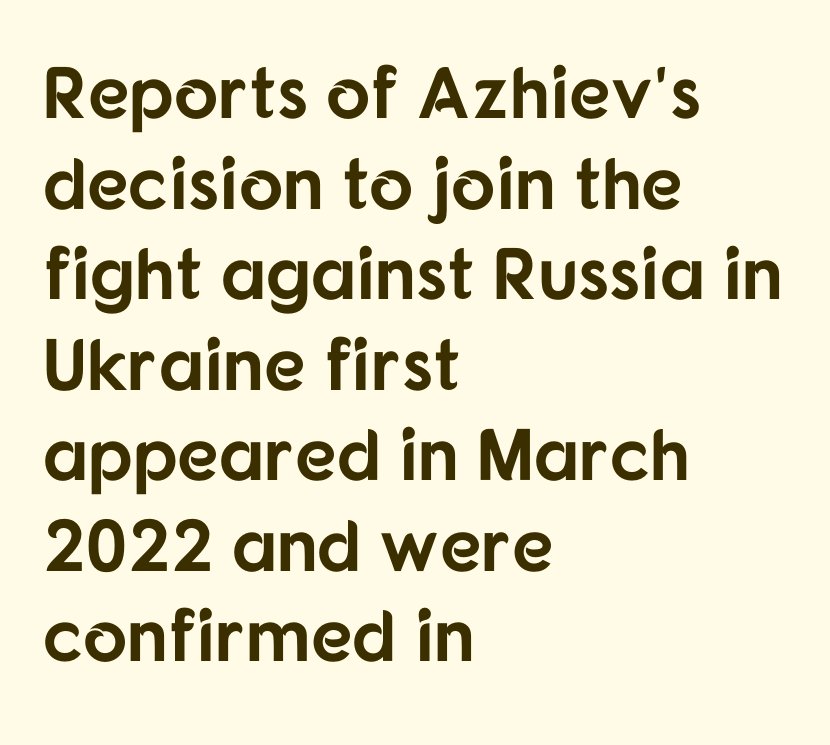
Q: Is the text bold? A: Yes.
Q: Is the text italic (slanted)? A: No, it is upright.
Q: Is the typeface a serif or a sans-serif typeface? A: Sans-serif.
Q: Is the text underlined? A: No.
Q: How is the paragraph aligned? A: Left-aligned.
Q: Is the spacing between letters normal or unusually wide? A: Normal.
Q: Width (condensed, normal, or wide)? A: Normal.
Q: Stroke contrast? A: Low.
Q: x-height? A: Medium.
Q: Monospaced? A: No.
